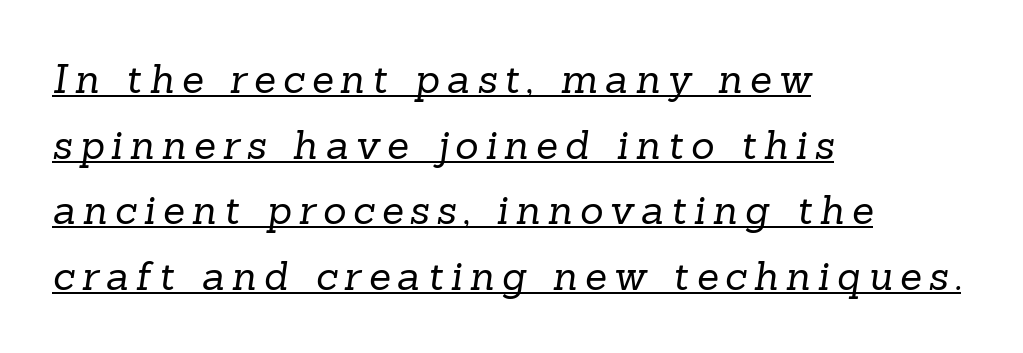
Q: Is the text bold? A: No.
Q: Is the typeface a serif or a sans-serif typeface? A: Serif.
Q: Is the text underlined? A: Yes.
Q: How is the paragraph aligned? A: Left-aligned.
Q: Is the spacing between lines tight, normal or loose? A: Normal.
Q: Width (condensed, normal, or wide)? A: Normal.
Q: Stroke contrast? A: Low.
Q: x-height? A: Medium.
Q: Monospaced? A: No.
